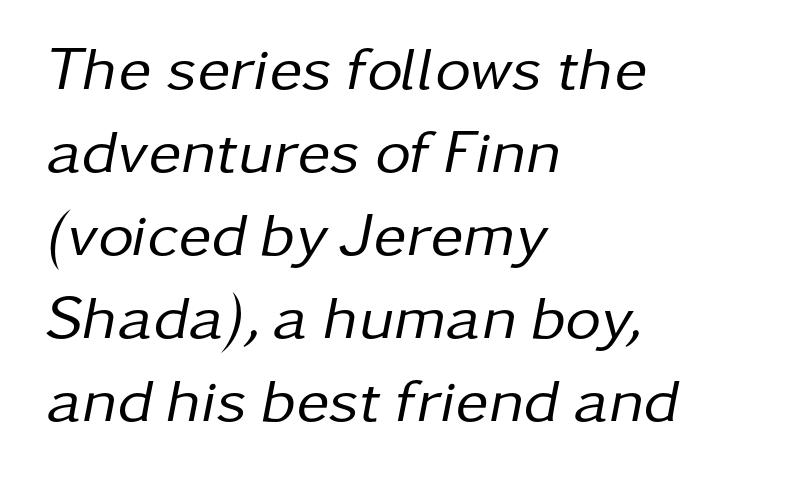
Style check: oblique. No letter is thick-stroked: the sample isn't bold. This sample keeps an unexceptional amount of space between lines. Inter-character spacing is left at the font's built-in metrics. The space directly below the letters is spotless. Looks like regular typesetting: each glyph gets only the width it needs.
